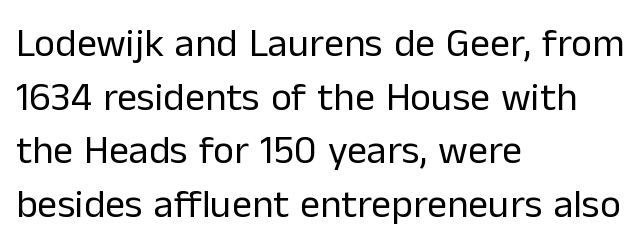
Compared with typical body copy, the letter spacing here is the same. Looks like regular typesetting: each glyph gets only the width it needs. Line starts are locked; line ends wander. The font is comparable to plain body text, perhaps lighter.
